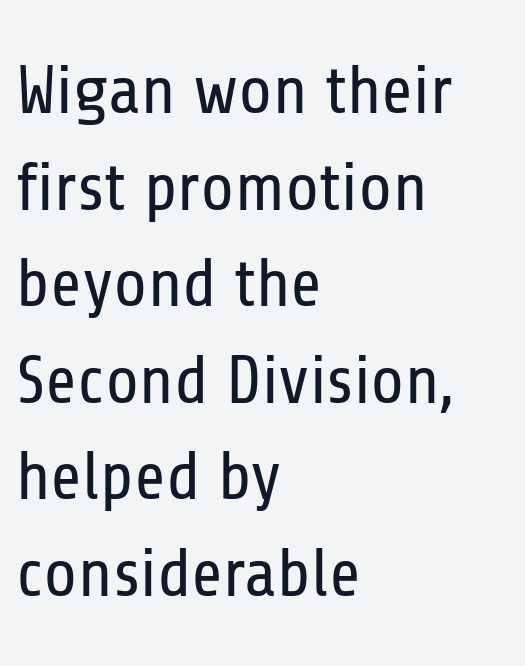
Designer's note — italics off, roman on. A light-to-regular cut is what we see here. Line beginnings align vertically; line endings do not. Clear beneath every line of the passage. The horizontal fit of the characters is conventional and even. The type family on display is of the sans-serif kind.
